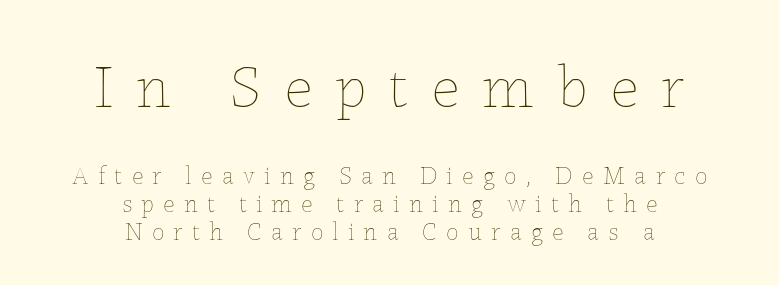
The image shows 62 px thin type, upright; set centered, tight line spacing (1.12x), unusually wide letter spacing (+0.37 em), not underlined; the first (top) block is 2.48x larger; low stroke contrast and a medium x-height.
